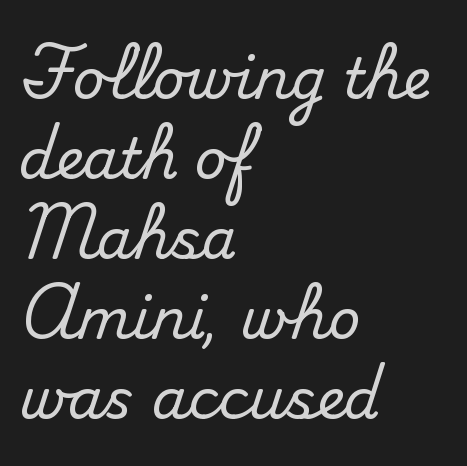
The foot of each line stays bare and open. Type style note: has serifs. Is there much room between lines? A standard amount, neither cramped nor airy.
